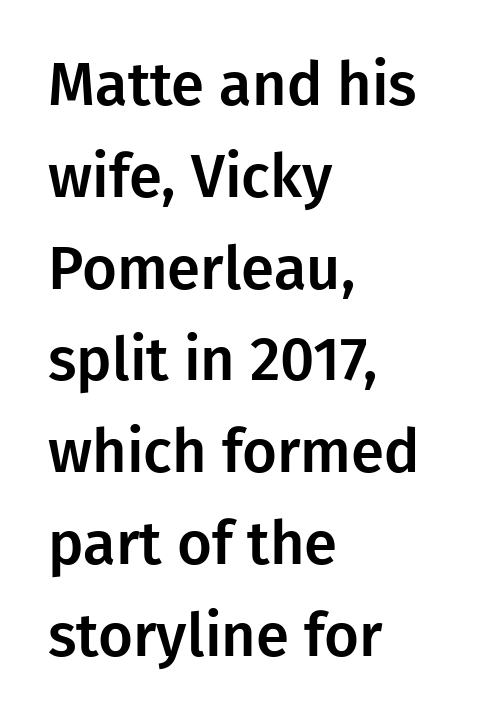
Each word holds together tightly as a unit, with standard inter-letter gaps. The block of text has a typical density, with ordinary space between rows. Characters remain perfectly vertical along every line. Font category for this specimen: sans-serif.
